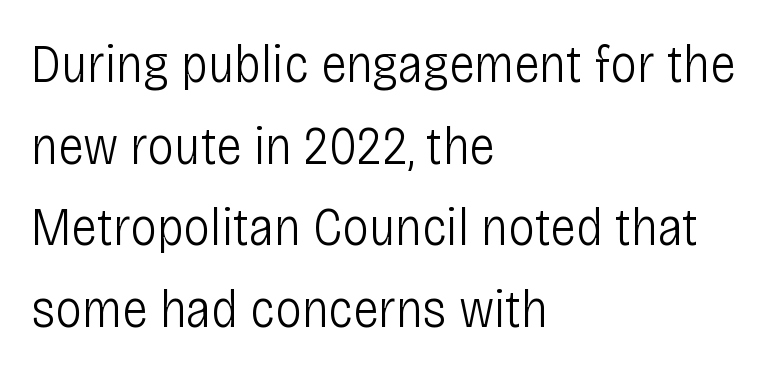
{"serif": "no", "italic": "no", "bold": "no", "weight": "light", "width": "condensed", "stroke_contrast": "low", "x_height": "large", "monospaced": "no", "underline": "no", "align": "left", "line_spacing": "normal", "line_spacing_ratio": 1.51, "letter_spacing": "normal", "letter_spacing_em": 0.0, "glyph_px": 54}
